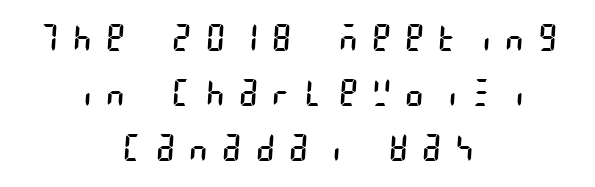
The image shows 37 px regular-weight, condensed sans-serif type; set centered, normal line spacing (1.48x), unusually wide letter spacing (+0.43 em), not underlined; low stroke contrast and a large x-height.
